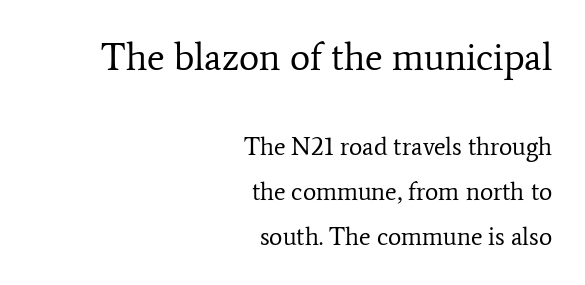
The image shows 38 px regular-weight serif type, upright; set right-aligned, line spacing 1.79x, normal letter spacing, not underlined; the first (top) block is 1.52x larger; low stroke contrast and a medium x-height.
